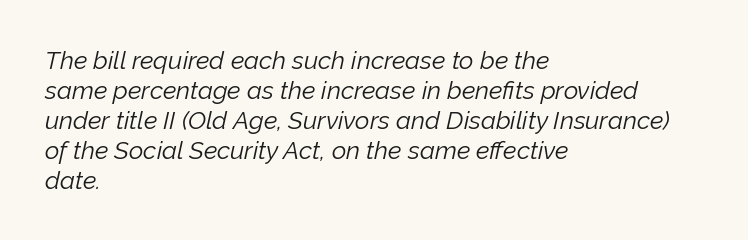
{"italic": "yes", "lean": "right", "slant_degrees": 12, "bold": "no", "underline": "no", "align": "left", "line_spacing_ratio": 1.2, "letter_spacing": "normal", "letter_spacing_em": 0.0, "glyph_px": 25}
